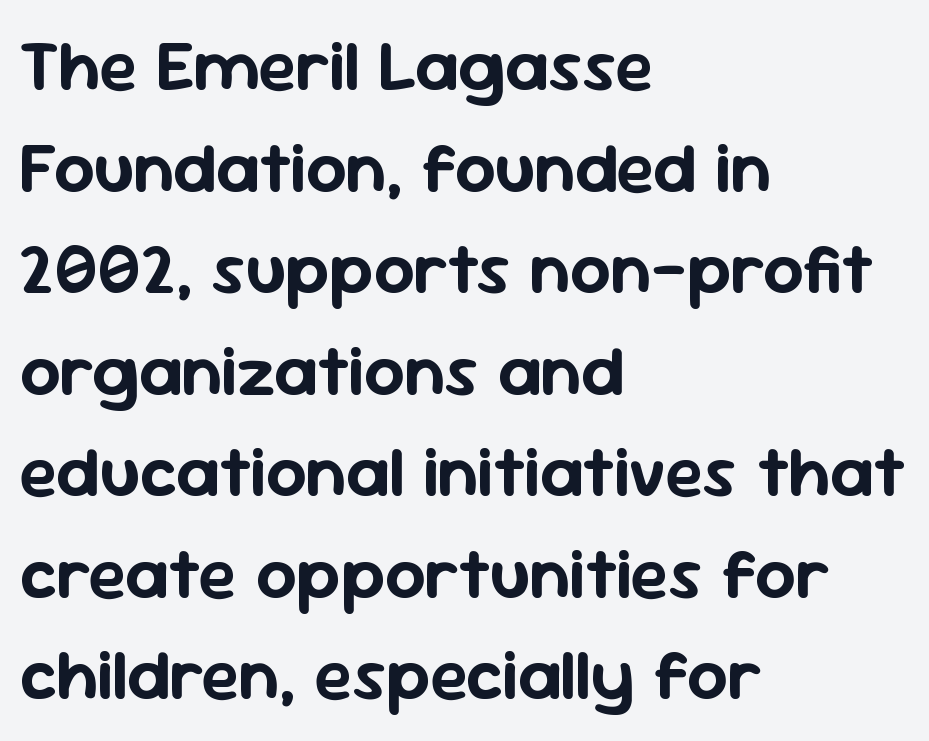
The foot of each line stays bare and open. You could not count columns in this text — the font is proportionally spaced. Style check: upright. The characters display no serif detailing; their extremities are plain. Is the letter spacing exaggerated? No — it looks like the ordinary default. Rows of type keep a routine distance in the vertical direction.
